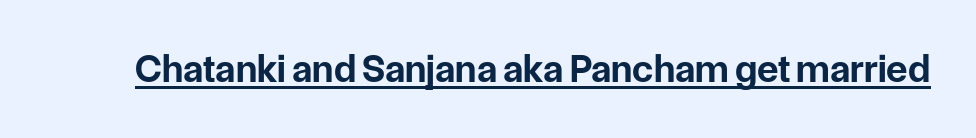
Q: Is the text bold? A: Yes.
Q: Is the text italic (slanted)? A: No, it is upright.
Q: Is the typeface a serif or a sans-serif typeface? A: Sans-serif.
Q: Is the text underlined? A: Yes.
Q: Is the spacing between letters normal or unusually wide? A: Normal.
Q: Width (condensed, normal, or wide)? A: Normal.
Q: Stroke contrast? A: Low.
Q: x-height? A: Medium.
Q: Monospaced? A: No.
